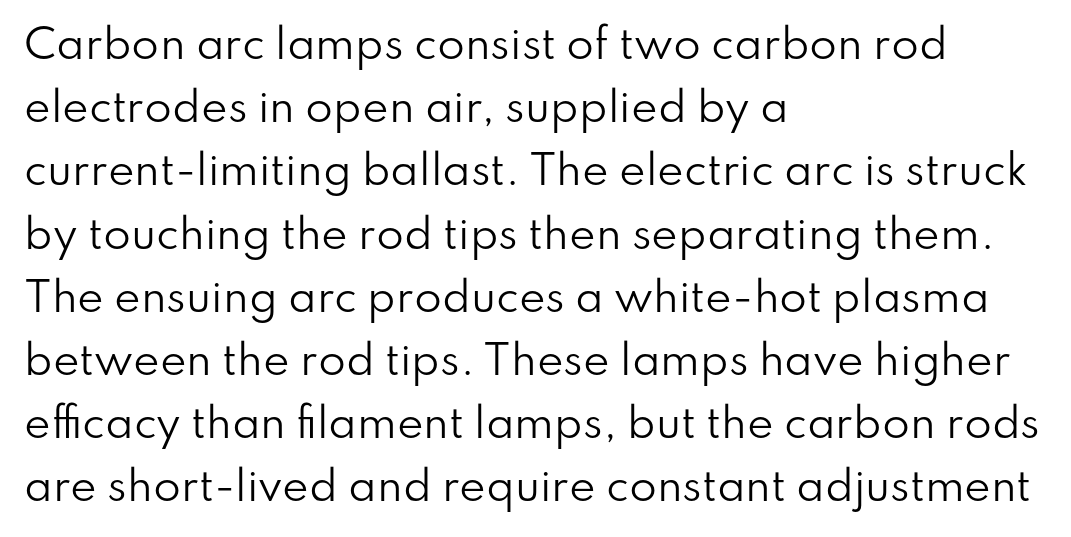
{"serif": "no", "italic": "no", "bold": "no", "weight": "regular", "width": "normal", "stroke_contrast": "low", "x_height": "small", "monospaced": "no", "underline": "no", "align": "left", "line_spacing": "normal", "line_spacing_ratio": 1.58, "letter_spacing": "normal", "letter_spacing_em": 0.0, "glyph_px": 40}
